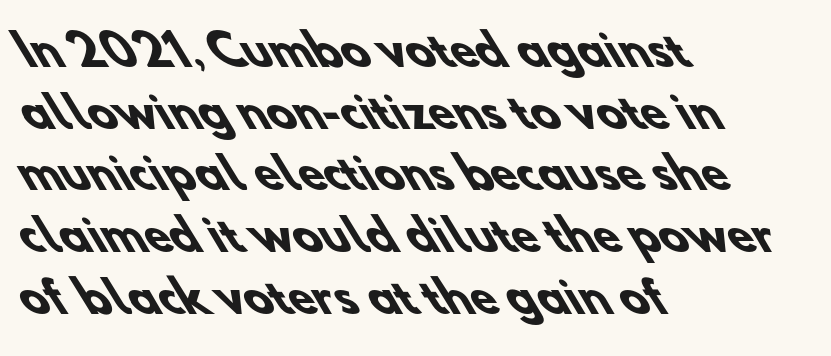
Q: Is the text bold? A: Yes.
Q: Is the typeface a serif or a sans-serif typeface? A: Sans-serif.
Q: Is the text underlined? A: No.
Q: How is the paragraph aligned? A: Left-aligned.
Q: Is the spacing between letters normal or unusually wide? A: Normal.
Q: Is the spacing between lines tight, normal or loose? A: Normal.
Q: Width (condensed, normal, or wide)? A: Normal.
Q: Stroke contrast? A: Low.
Q: x-height? A: Small.
Q: Monospaced? A: No.
